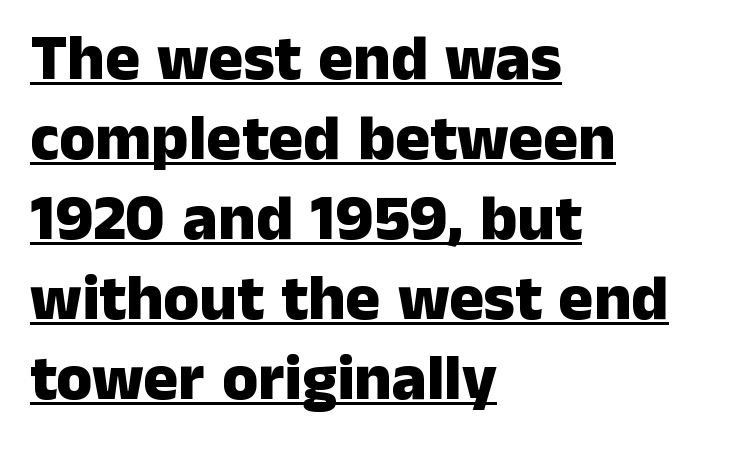
{"serif": "no", "italic": "no", "bold": "yes", "weight": "heavy", "width": "normal", "stroke_contrast": "low", "x_height": "medium", "monospaced": "no", "underline": "yes", "align": "left", "line_spacing_ratio": 1.23, "letter_spacing": "normal", "letter_spacing_em": 0.0, "glyph_px": 65}
